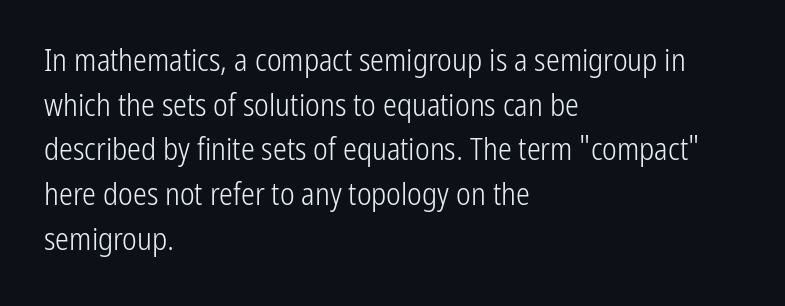
{"serif": "no", "italic": "no", "bold": "no", "weight": "light", "width": "condensed", "stroke_contrast": "low", "x_height": "medium", "monospaced": "no", "underline": "no", "align": "left", "line_spacing": "normal", "line_spacing_ratio": 1.44, "letter_spacing": "normal", "letter_spacing_em": 0.0, "glyph_px": 31}
